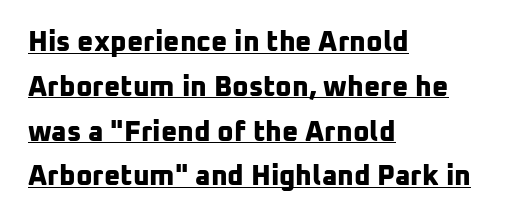
You can see a thin bar hugging the bottom of the glyphs. Line beginnings align vertically; line endings do not. The passage shown is typed in a proportional face where columns would drift. Font category for this specimen: sans-serif.
